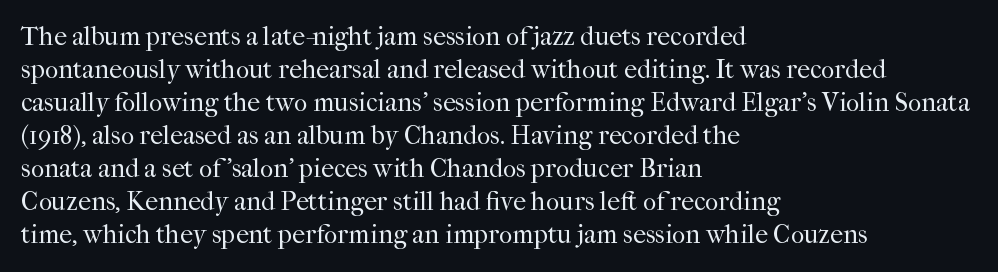
{"italic": "no", "bold": "no", "underline": "no", "align": "left", "line_spacing": "normal", "line_spacing_ratio": 1.27, "letter_spacing": "normal", "letter_spacing_em": 0.0, "glyph_px": 26}
